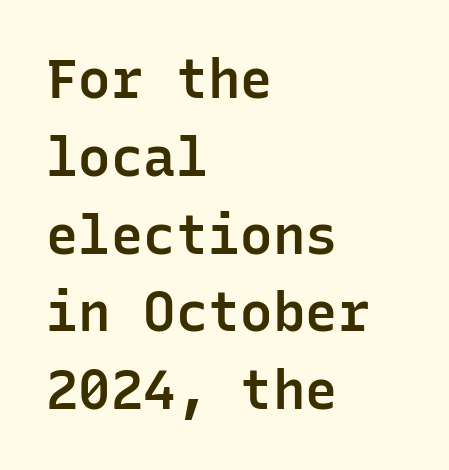
Do the characters align in a grid? Yes, the font is monospaced. Where is the straight margin? On the left. Is this a sans? Yes — the strokes have no serifs. Observe the ordinary spacing: letters are neighbours, not strangers. Moderately thickened strokes mark this as semibold type.
